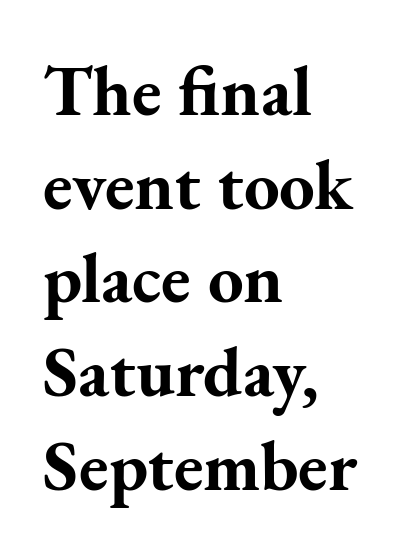
Q: Is the text bold? A: Yes.
Q: Is the text italic (slanted)? A: No, it is upright.
Q: Is the typeface a serif or a sans-serif typeface? A: Serif.
Q: Is the text underlined? A: No.
Q: How is the paragraph aligned? A: Left-aligned.
Q: Is the spacing between letters normal or unusually wide? A: Normal.
Q: Is the spacing between lines tight, normal or loose? A: Normal.
Q: Width (condensed, normal, or wide)? A: Normal.
Q: Stroke contrast? A: Medium.
Q: x-height? A: Small.
Q: Monospaced? A: No.
